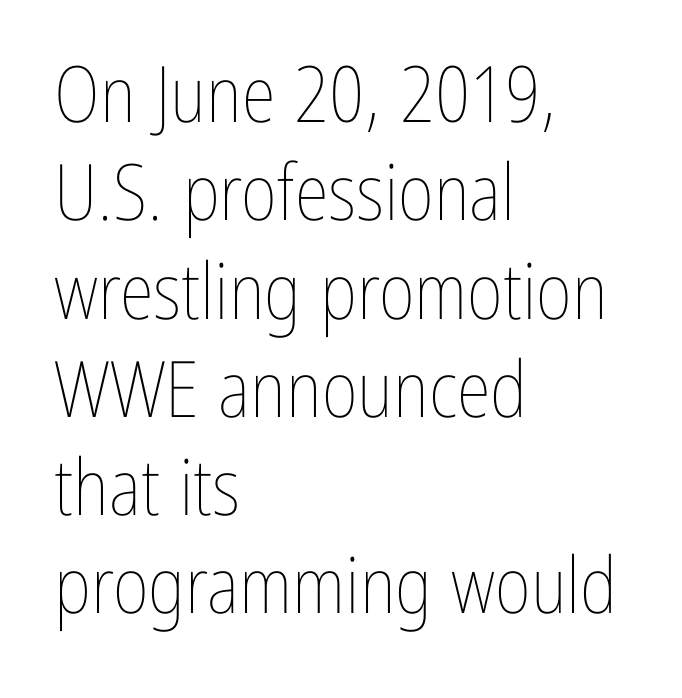
Regarding leading, the lines here are spaced in the standard way. In CSS terms this would be text-align: left. A bare baseline throughout the passage. Posture: straight, roman, zero tilt.
